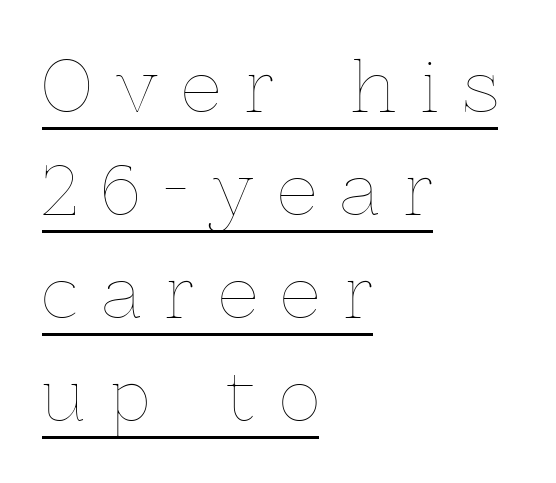
The image shows 70 px thin type, upright; set left-aligned, normal line spacing (1.47x), unusually wide letter spacing (+0.35 em), underlined; a medium x-height.
